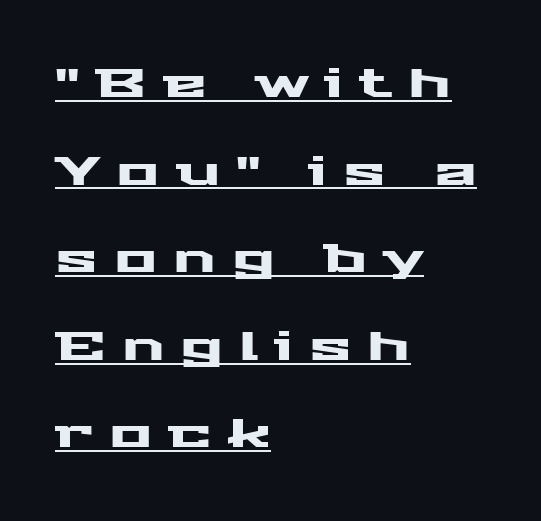
The rendering uses natural spacing where letterforms have individual widths. Alignment: flush left. Classification — sans serif. It's the straight-up-and-down kind of type. In designer terms, the underline attribute is active on this setting.
